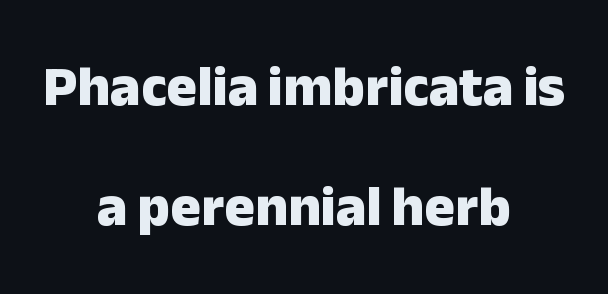
Q: Is the text bold? A: Yes.
Q: Is the text italic (slanted)? A: No, it is upright.
Q: Is the typeface a serif or a sans-serif typeface? A: Sans-serif.
Q: Is the text underlined? A: No.
Q: How is the paragraph aligned? A: Centered.
Q: Is the spacing between letters normal or unusually wide? A: Normal.
Q: Is the spacing between lines tight, normal or loose? A: Loose.
Q: Width (condensed, normal, or wide)? A: Normal.
Q: Stroke contrast? A: Low.
Q: x-height? A: Medium.
Q: Monospaced? A: No.
